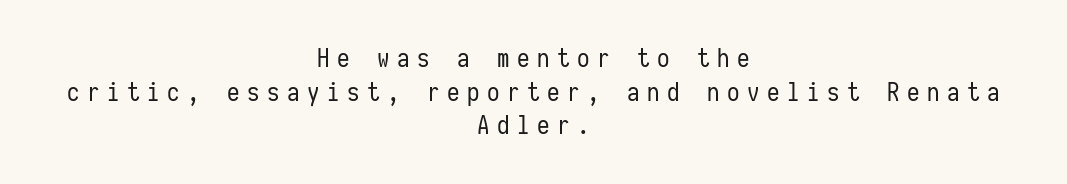
Q: Is the text bold? A: No.
Q: Is the text italic (slanted)? A: No, it is upright.
Q: Is the text underlined? A: No.
Q: How is the paragraph aligned? A: Centered.
Q: Is the spacing between letters normal or unusually wide? A: Unusually wide.
Q: Is the spacing between lines tight, normal or loose? A: Normal.
